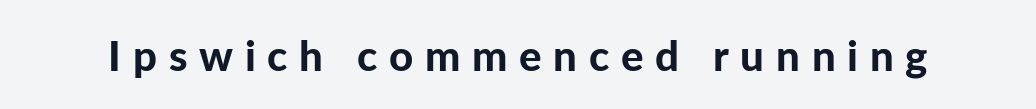
{"serif": "no", "italic": "no", "bold": "yes", "weight": "bold", "width": "normal", "stroke_contrast": "low", "x_height": "medium", "monospaced": "no", "underline": "no", "letter_spacing": "wide", "letter_spacing_em": 0.28, "glyph_px": 42}
